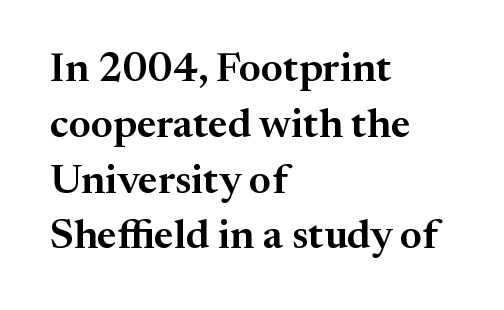
The image shows 41 px serif type, upright; set left-aligned, normal line spacing (1.36x), normal letter spacing, not underlined; medium stroke contrast and a medium x-height.
